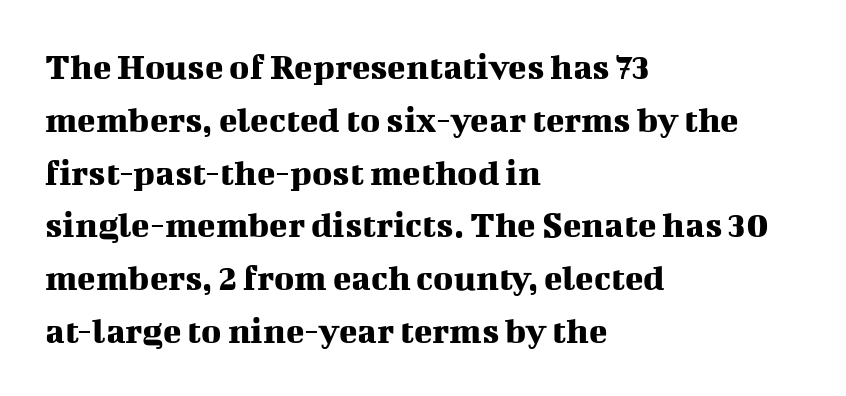
Q: Is the text italic (slanted)? A: No, it is upright.
Q: Is the typeface a serif or a sans-serif typeface? A: Serif.
Q: Is the text underlined? A: No.
Q: How is the paragraph aligned? A: Left-aligned.
Q: Is the spacing between letters normal or unusually wide? A: Normal.
Q: Is the spacing between lines tight, normal or loose? A: Normal.
Q: Width (condensed, normal, or wide)? A: Normal.
Q: Stroke contrast? A: Medium.
Q: x-height? A: Medium.
Q: Monospaced? A: No.
